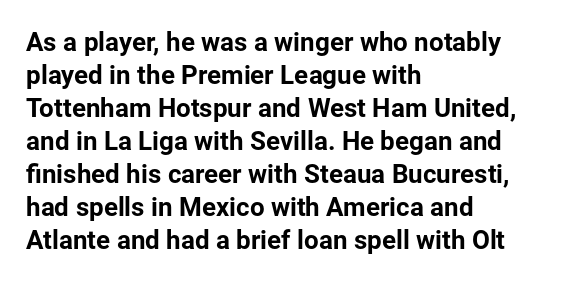
Q: Is the text italic (slanted)? A: No, it is upright.
Q: Is the text underlined? A: No.
Q: How is the paragraph aligned? A: Left-aligned.
Q: Is the spacing between letters normal or unusually wide? A: Normal.
Q: Is the spacing between lines tight, normal or loose? A: Normal.
